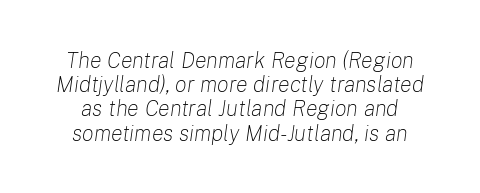
Q: Is the text bold? A: No.
Q: Is the text italic (slanted)? A: Yes, it leans right by about 8 degrees.
Q: Is the text underlined? A: No.
Q: Is the spacing between letters normal or unusually wide? A: Normal.
Q: Is the spacing between lines tight, normal or loose? A: Tight.
